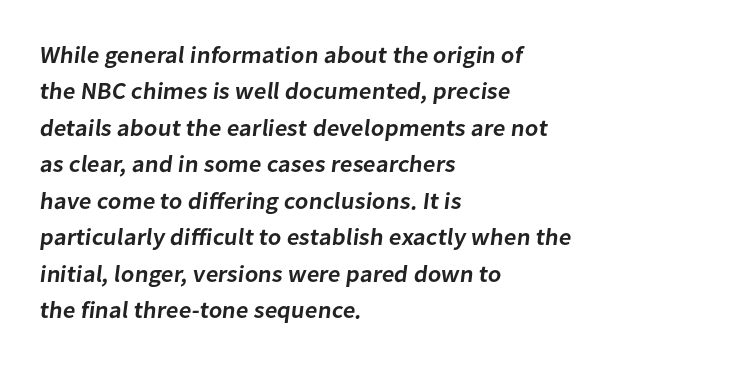
The line texture is even and compact thanks to regular tracking. The text block is weighted toward the left margin, trailing off unevenly rightward. Stems and bowls a touch heavier than normal — semibold. The strip under each line holds only bare page. Vertical spacing — default.
